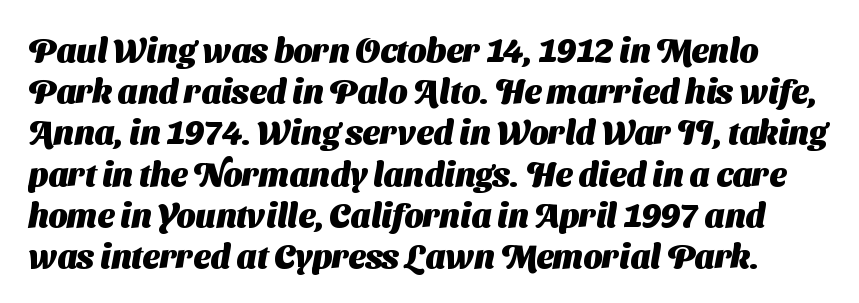
{"serif": "no", "bold": "yes", "weight": "heavy", "width": "normal", "stroke_contrast": "medium", "x_height": "medium", "monospaced": "no", "underline": "no", "line_spacing": "normal", "line_spacing_ratio": 1.25, "letter_spacing": "normal", "letter_spacing_em": 0.0, "glyph_px": 33}
